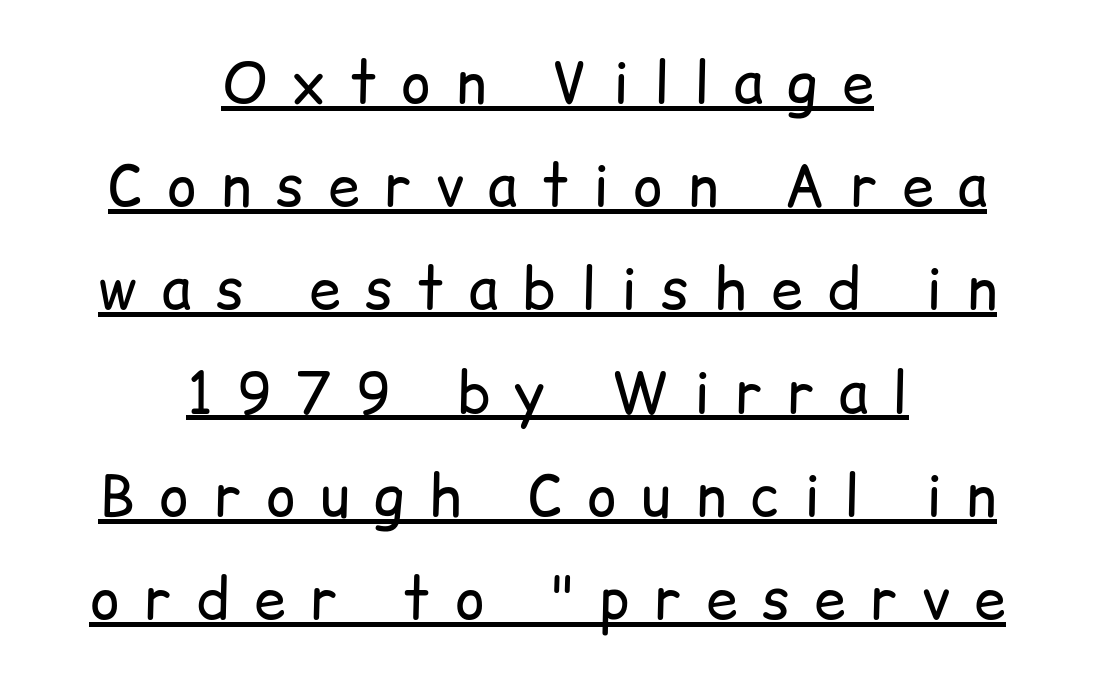
The image shows 57 px regular-weight sans-serif type, upright; set centered, line spacing 1.81x, unusually wide letter spacing (+0.43 em), underlined; low stroke contrast and a medium x-height.
